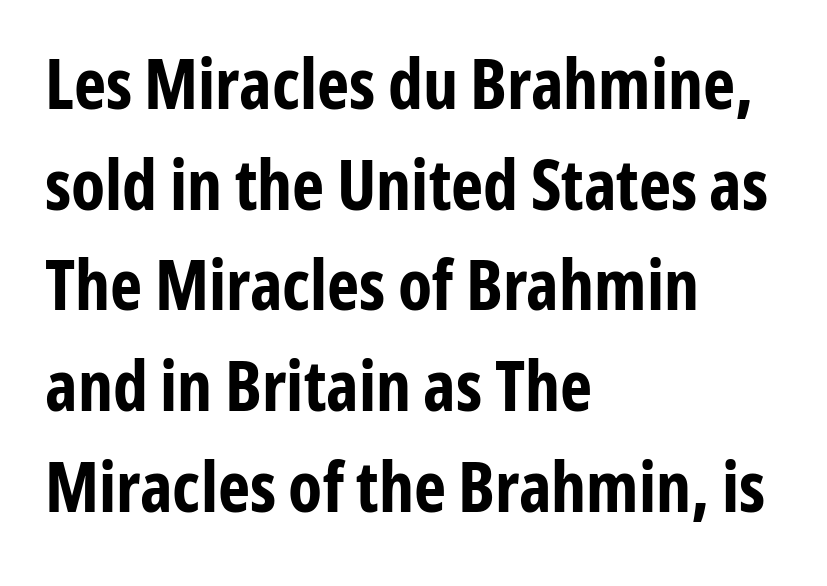
Q: Is the text bold? A: Yes.
Q: Is the text italic (slanted)? A: No, it is upright.
Q: Is the typeface a serif or a sans-serif typeface? A: Sans-serif.
Q: Is the text underlined? A: No.
Q: How is the paragraph aligned? A: Left-aligned.
Q: Is the spacing between letters normal or unusually wide? A: Normal.
Q: Is the spacing between lines tight, normal or loose? A: Normal.
Q: Width (condensed, normal, or wide)? A: Condensed.
Q: Stroke contrast? A: Low.
Q: x-height? A: Medium.
Q: Monospaced? A: No.
